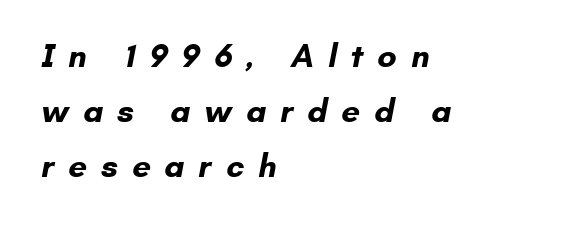
{"serif": "no", "bold": "yes", "weight": "bold", "width": "normal", "stroke_contrast": "low", "x_height": "small", "monospaced": "no", "underline": "no", "align": "left", "line_spacing": "normal", "line_spacing_ratio": 1.66, "letter_spacing": "wide", "letter_spacing_em": 0.42, "glyph_px": 33}
